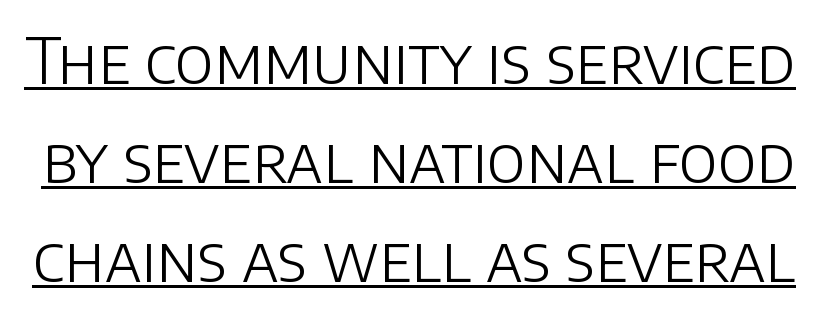
{"serif": "no", "italic": "no", "bold": "no", "weight": "light", "width": "normal", "stroke_contrast": "low", "x_height": "large", "monospaced": "no", "underline": "yes", "line_spacing": "normal", "line_spacing_ratio": 1.57, "letter_spacing": "normal", "letter_spacing_em": 0.0, "glyph_px": 63}
